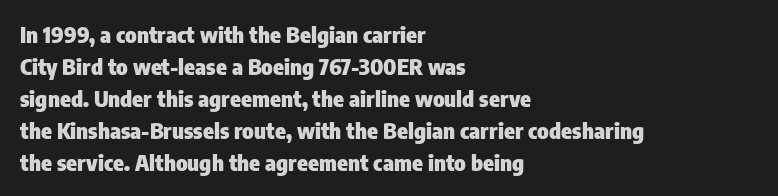
Students, observe: this is what conventionally led text looks like. Ascenders rise straight up at ninety degrees. Pretty heavy lettering here — definitely bold. The words here are not underlined.
